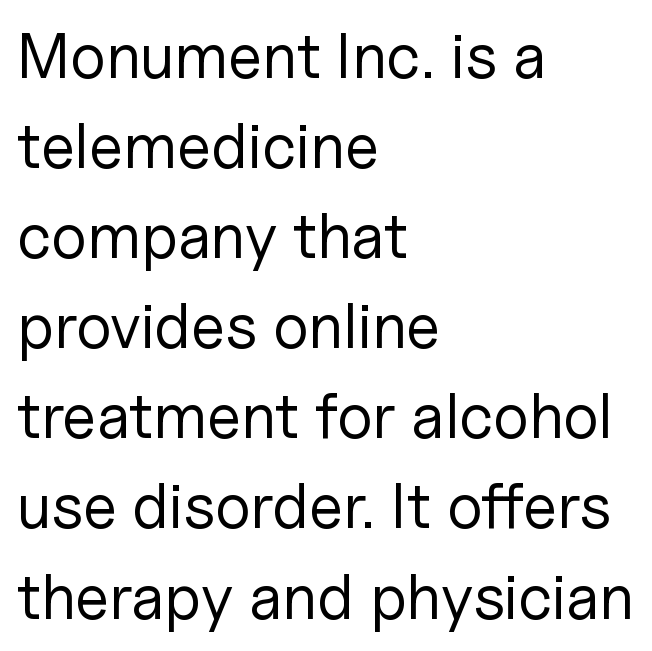
{"serif": "no", "italic": "no", "bold": "no", "weight": "regular", "width": "normal", "stroke_contrast": "low", "x_height": "medium", "monospaced": "no", "underline": "no", "align": "left", "line_spacing": "normal", "line_spacing_ratio": 1.43, "letter_spacing": "normal", "letter_spacing_em": 0.0, "glyph_px": 63}
